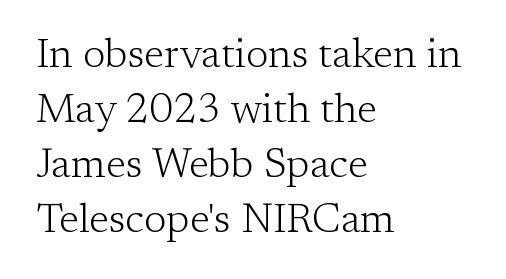
Line spacing here is normal. Look at the bottom of the vertical strokes: they flare into serifs here. Spacing verdict: proportional, widths tailored to each character. Unbolded letterforms with no extra heft. Descender tails drop into unmarked territory. Notice how the passage keeps a crisp vertical edge on the left only.
